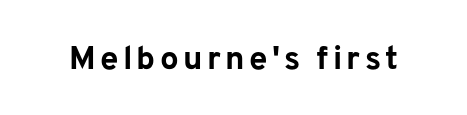
Q: Is the text bold? A: Yes.
Q: Is the text italic (slanted)? A: No, it is upright.
Q: Is the typeface a serif or a sans-serif typeface? A: Sans-serif.
Q: Is the text underlined? A: No.
Q: Width (condensed, normal, or wide)? A: Normal.
Q: Stroke contrast? A: Low.
Q: x-height? A: Medium.
Q: Monospaced? A: No.
